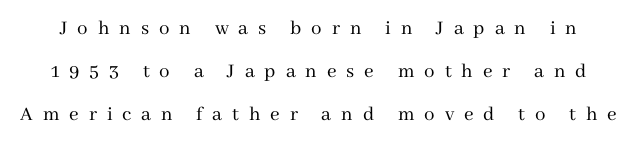
The image shows 21 px text type, upright; set loose line spacing (2.04x), unusually wide letter spacing (+0.47 em), not underlined.
